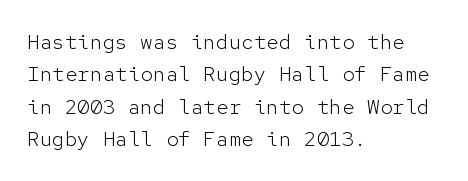
Q: Is the text bold? A: No.
Q: Is the text italic (slanted)? A: No, it is upright.
Q: Is the text underlined? A: No.
Q: How is the paragraph aligned? A: Left-aligned.
Q: Is the spacing between letters normal or unusually wide? A: Normal.
Q: Is the spacing between lines tight, normal or loose? A: Normal.
